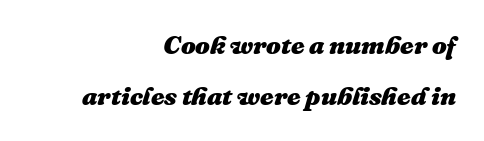
Descenders are the only things crossing below the line. This sample uses an oblique cut, with every glyph tilted off the vertical. The typesetter chose a ragged-left arrangement here. Summary of vertical rhythm: relaxed, with wide interline spacing. Between one letter and the next there's only the usual sliver of space. Typesetter's note: full bold, strokes at maximum text heaviness.
